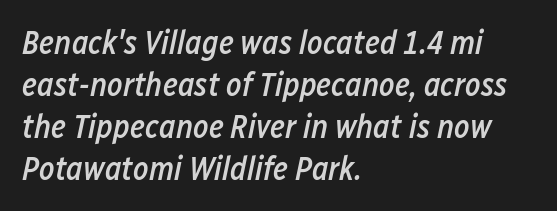
Q: Is the text bold? A: Semi-bold.
Q: Is the text italic (slanted)? A: Yes, it leans right by about 12 degrees.
Q: Is the text underlined? A: No.
Q: How is the paragraph aligned? A: Left-aligned.
Q: Is the spacing between letters normal or unusually wide? A: Normal.
Q: Is the spacing between lines tight, normal or loose? A: Normal.
Q: Width (condensed, normal, or wide)? A: Condensed.
Q: Stroke contrast? A: Low.
Q: x-height? A: Medium.
Q: Monospaced? A: No.
